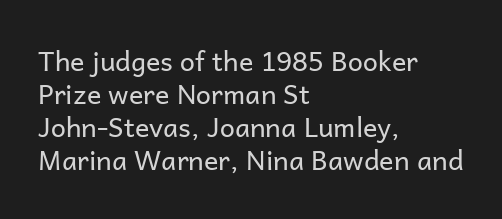
{"italic": "no", "bold": "no", "underline": "no", "align": "left", "line_spacing_ratio": 1.22, "letter_spacing": "normal", "letter_spacing_em": 0.0, "glyph_px": 27}
